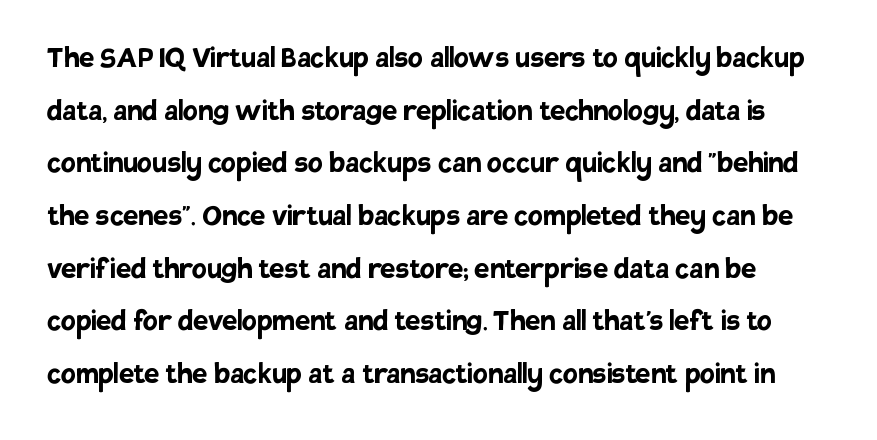
The image shows 34 px semibold sans-serif type, upright; set normal line spacing (1.55x), normal letter spacing, not underlined; low stroke contrast and a large x-height.
